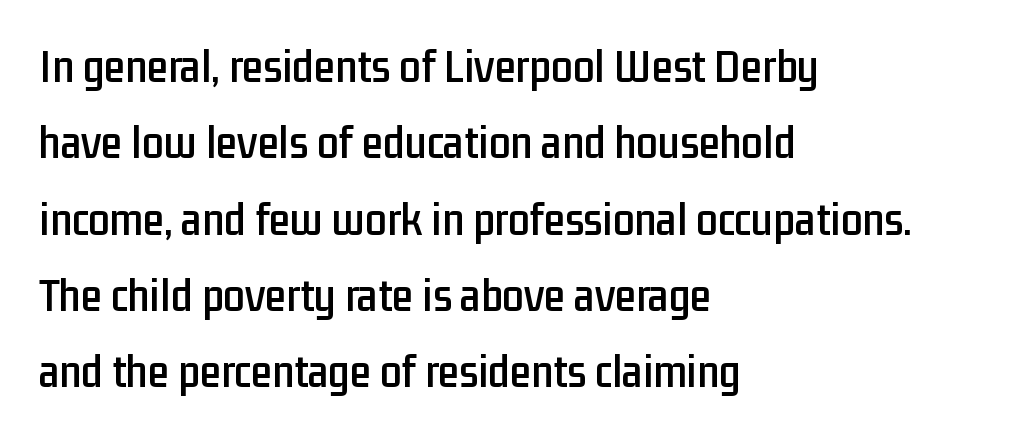
{"serif": "no", "italic": "no", "width": "condensed", "stroke_contrast": "low", "x_height": "medium", "monospaced": "no", "underline": "no", "align": "left", "line_spacing": "normal", "line_spacing_ratio": 1.59, "letter_spacing": "normal", "letter_spacing_em": 0.0, "glyph_px": 48}
